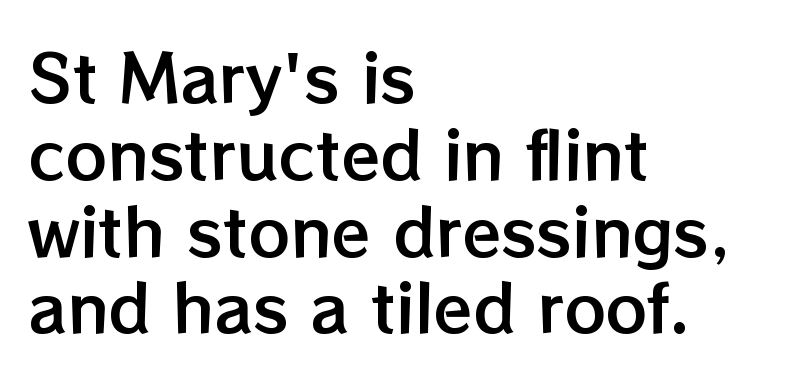
Q: Is the text italic (slanted)? A: No, it is upright.
Q: Is the text underlined? A: No.
Q: How is the paragraph aligned? A: Left-aligned.
Q: Is the spacing between letters normal or unusually wide? A: Normal.
Q: Width (condensed, normal, or wide)? A: Normal.
Q: Stroke contrast? A: Low.
Q: x-height? A: Medium.
Q: Monospaced? A: No.
